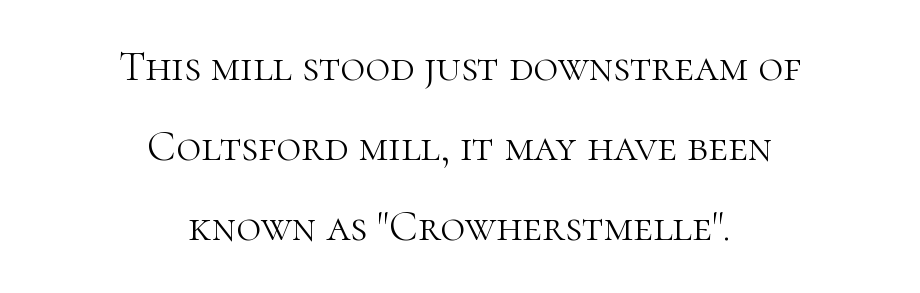
The tracking reads as untouched default to a designer's eye. The type sits square on the baseline with zero lean. The zone under the glyphs is completely vacant. Spacing verdict: proportional, widths tailored to each character. The font sits on the lighter half of the weight spectrum, regular included. Casual observation: everything's sitting right in the middle.
